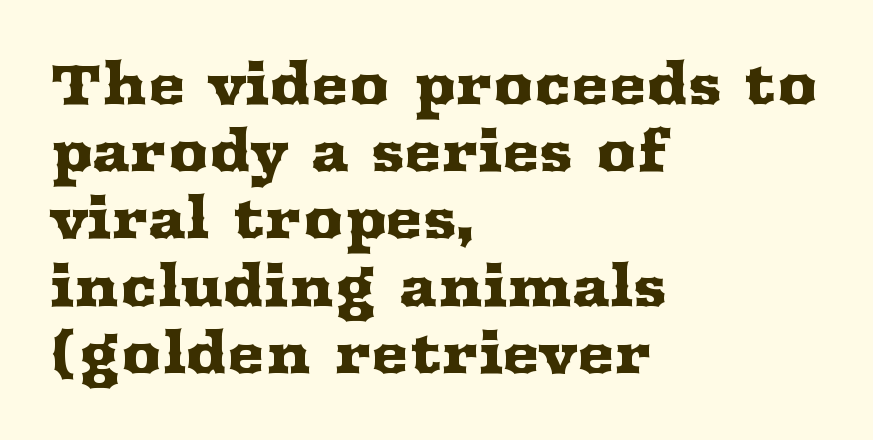
{"serif": "yes", "italic": "no", "width": "wide", "stroke_contrast": "medium", "x_height": "medium", "monospaced": "no", "underline": "no", "align": "left", "line_spacing_ratio": 1.2, "letter_spacing": "normal", "letter_spacing_em": 0.0, "glyph_px": 56}
